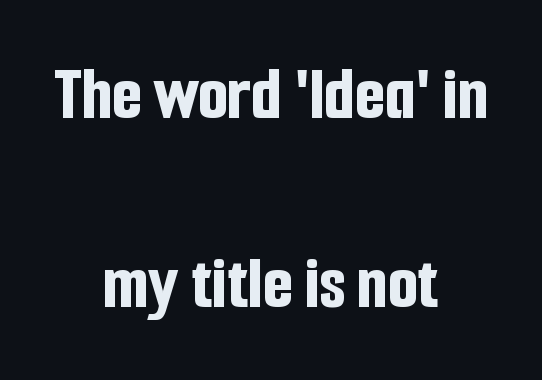
{"serif": "no", "italic": "no", "bold": "yes", "weight": "bold", "width": "condensed", "stroke_contrast": "low", "x_height": "medium", "monospaced": "no", "underline": "no", "align": "center", "line_spacing": "loose", "line_spacing_ratio": 2.46, "letter_spacing": "normal", "letter_spacing_em": 0.0, "glyph_px": 77}
